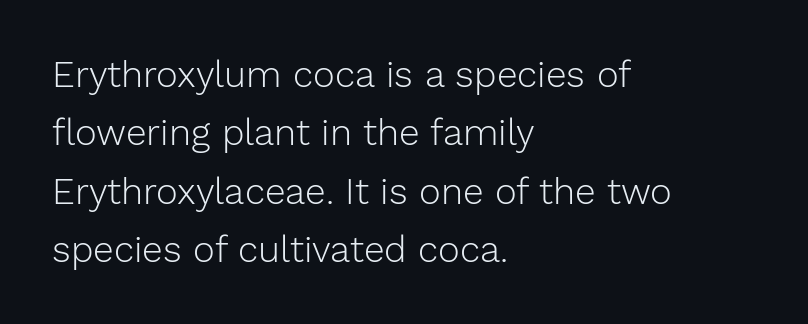
Q: Is the text bold? A: No.
Q: Is the text italic (slanted)? A: No, it is upright.
Q: Is the typeface a serif or a sans-serif typeface? A: Sans-serif.
Q: Is the text underlined? A: No.
Q: How is the paragraph aligned? A: Left-aligned.
Q: Is the spacing between letters normal or unusually wide? A: Normal.
Q: Is the spacing between lines tight, normal or loose? A: Normal.
Q: Width (condensed, normal, or wide)? A: Normal.
Q: Stroke contrast? A: Low.
Q: x-height? A: Medium.
Q: Monospaced? A: No.
